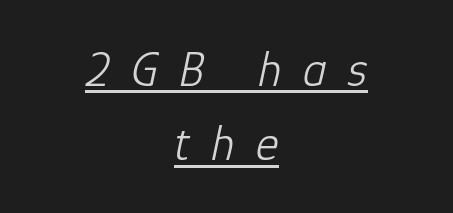
Characters follow at a spacing far wider than the type designer built in. Each letter keeps its own natural width here, so spacing adapts to shape. Both edges are ragged and mirror each other, which tells us the setting is centered. The letterforms sit at book weight or below.
